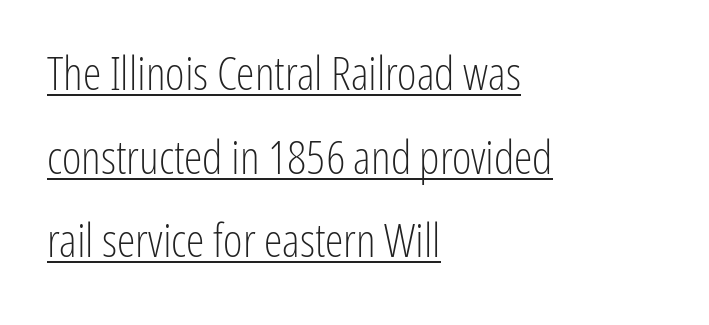
The image shows 47 px light, condensed sans-serif type, upright; set left-aligned, line spacing 1.78x, normal letter spacing, underlined; low stroke contrast and a medium x-height.
